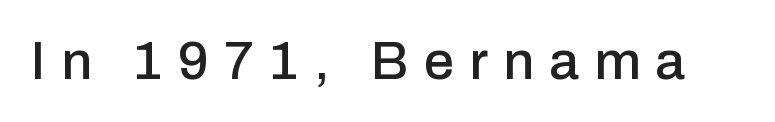
Type style note: lacks serifs. No word sits above an underline. The horizontal fit of the characters is loose and conspicuously gappy. Is there any slant? The stems are plumb. Spacing verdict: proportional, widths tailored to each character.
